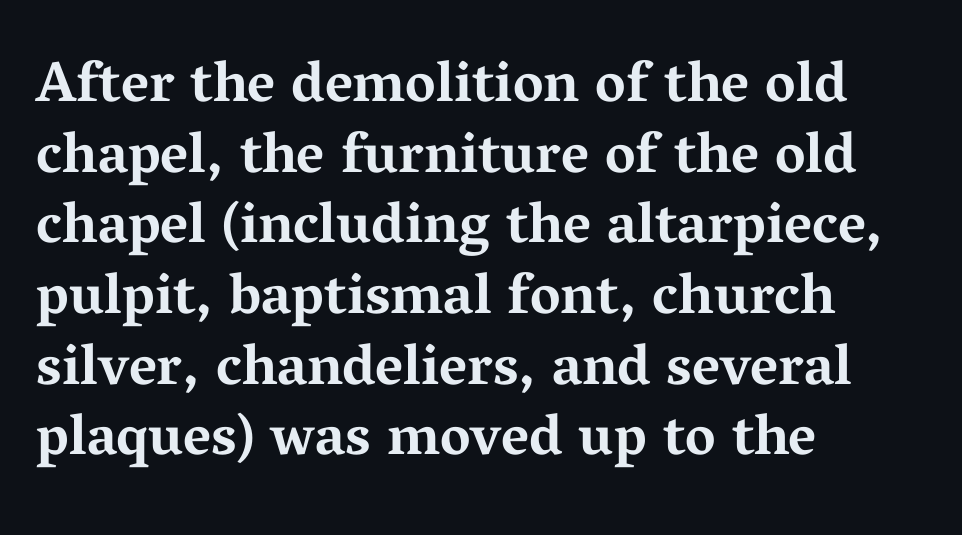
The image shows 57 px bold, wide serif type, upright; set left-aligned, line spacing 1.24x, normal letter spacing, not underlined; medium stroke contrast and a medium x-height.
